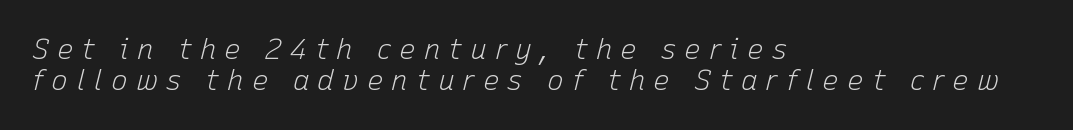
Q: Is the text bold? A: No.
Q: Is the text italic (slanted)? A: Yes, it leans right by about 15 degrees.
Q: Is the text underlined? A: No.
Q: How is the paragraph aligned? A: Left-aligned.
Q: Is the spacing between letters normal or unusually wide? A: Unusually wide.
Q: Is the spacing between lines tight, normal or loose? A: Tight.
Q: Width (condensed, normal, or wide)? A: Normal.
Q: Stroke contrast? A: Low.
Q: x-height? A: Medium.
Q: Monospaced? A: No.
